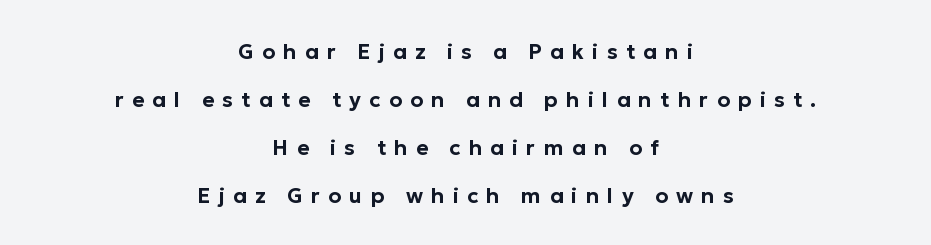
Q: Is the text italic (slanted)? A: No, it is upright.
Q: Is the text underlined? A: No.
Q: How is the paragraph aligned? A: Centered.
Q: Is the spacing between letters normal or unusually wide? A: Unusually wide.
Q: Is the spacing between lines tight, normal or loose? A: Loose.
